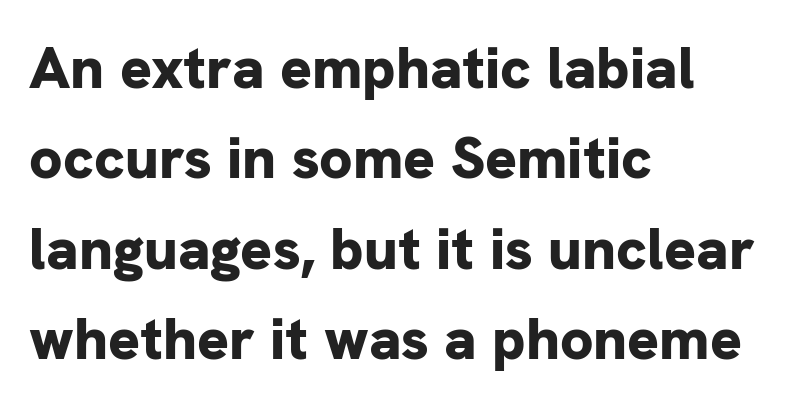
{"serif": "no", "italic": "no", "bold": "yes", "weight": "bold", "width": "normal", "stroke_contrast": "low", "x_height": "medium", "monospaced": "no", "underline": "no", "align": "left", "line_spacing": "normal", "line_spacing_ratio": 1.53, "letter_spacing": "normal", "letter_spacing_em": 0.0, "glyph_px": 59}
